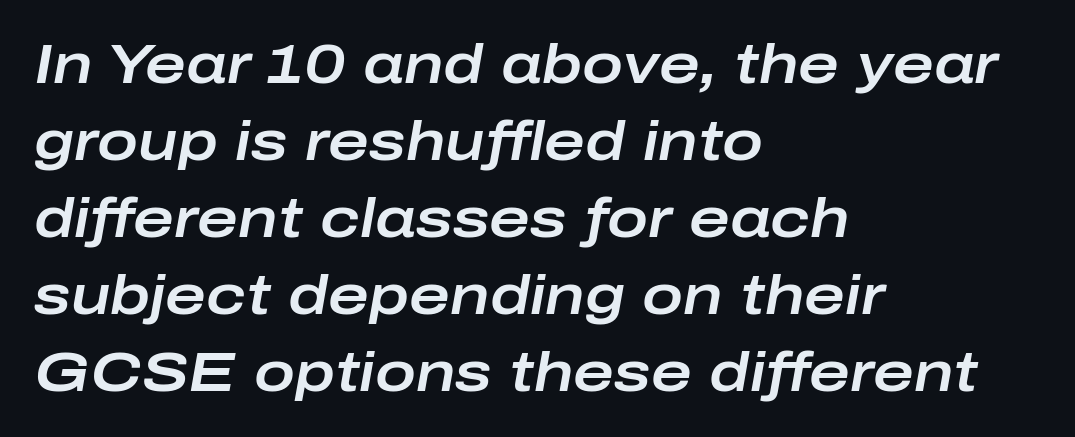
Q: Is the text italic (slanted)? A: Yes, it leans right by about 10 degrees.
Q: Is the text underlined? A: No.
Q: How is the paragraph aligned? A: Left-aligned.
Q: Is the spacing between letters normal or unusually wide? A: Normal.
Q: Is the spacing between lines tight, normal or loose? A: Normal.
Q: Width (condensed, normal, or wide)? A: Wide.
Q: Stroke contrast? A: Low.
Q: x-height? A: Medium.
Q: Monospaced? A: No.
